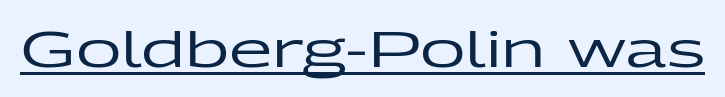
{"serif": "no", "italic": "no", "width": "wide", "stroke_contrast": "low", "x_height": "medium", "monospaced": "no", "underline": "yes", "letter_spacing": "normal", "letter_spacing_em": 0.0, "glyph_px": 50}
